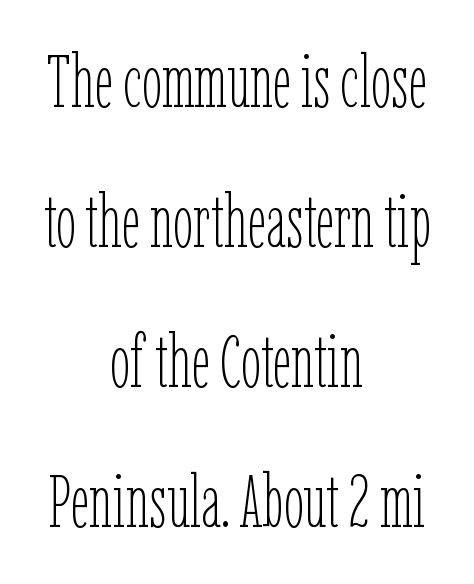
Q: Is the text bold? A: No.
Q: Is the text italic (slanted)? A: No, it is upright.
Q: Is the text underlined? A: No.
Q: How is the paragraph aligned? A: Centered.
Q: Is the spacing between letters normal or unusually wide? A: Normal.
Q: Is the spacing between lines tight, normal or loose? A: Loose.
Q: Width (condensed, normal, or wide)? A: Condensed.
Q: Stroke contrast? A: Low.
Q: x-height? A: Medium.
Q: Monospaced? A: No.
